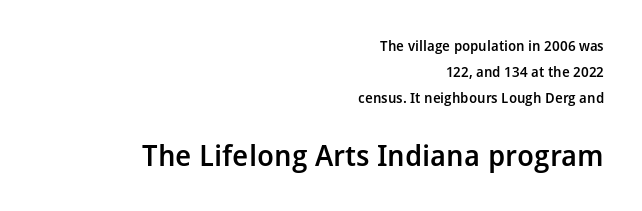
{"serif": "no", "italic": "no", "bold": "semi", "weight": "semibold", "width": "normal", "stroke_contrast": "low", "x_height": "medium", "monospaced": "no", "underline": "no", "align": "right", "line_spacing_ratio": 1.85, "letter_spacing": "normal", "letter_spacing_em": 0.0, "larger_block": "second", "size_ratio": 2.07, "glyph_px": 29}
